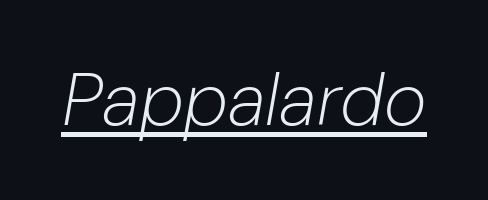
This sample has the flowing, uneven cadence of proportional lettering. The typeface has the unassuming heft of standard copy or less. A typesetter would call this zero additional tracking. Slanted lettering throughout.
